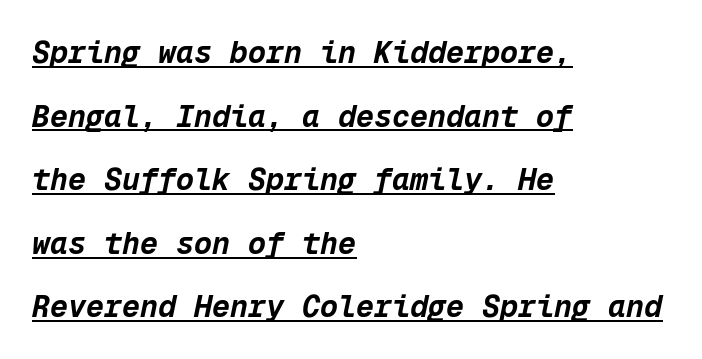
{"italic": "yes", "lean": "right", "slant_degrees": 12, "bold": "yes", "weight": "bold", "width": "normal", "stroke_contrast": "low", "x_height": "medium", "monospaced": "yes", "underline": "yes", "align": "left", "line_spacing": "loose", "line_spacing_ratio": 2.12, "letter_spacing": "normal", "letter_spacing_em": 0.0, "glyph_px": 30}
